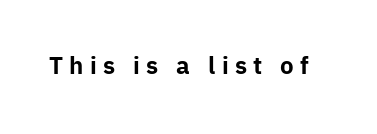
{"italic": "no", "bold": "yes", "underline": "no", "letter_spacing": "wide", "letter_spacing_em": 0.27, "glyph_px": 23}
